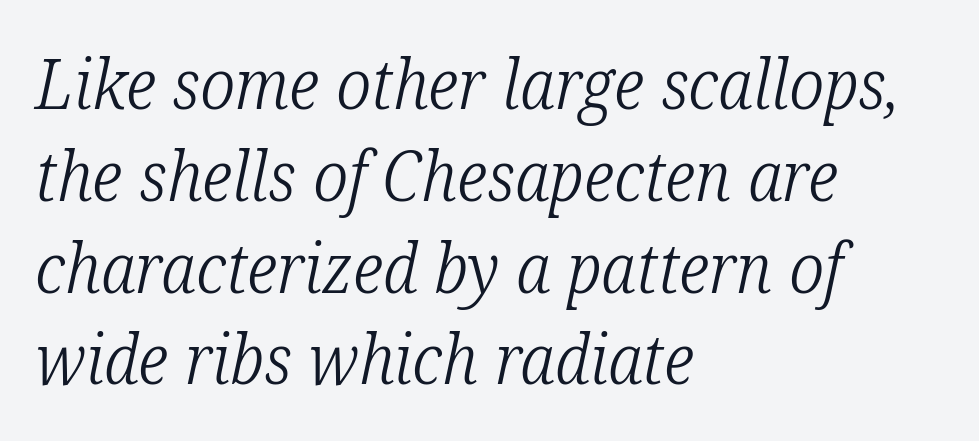
The image shows 69 px light, condensed serif type, italic (leaning right); set left-aligned, normal line spacing (1.33x), normal letter spacing, not underlined; low stroke contrast and a medium x-height.
